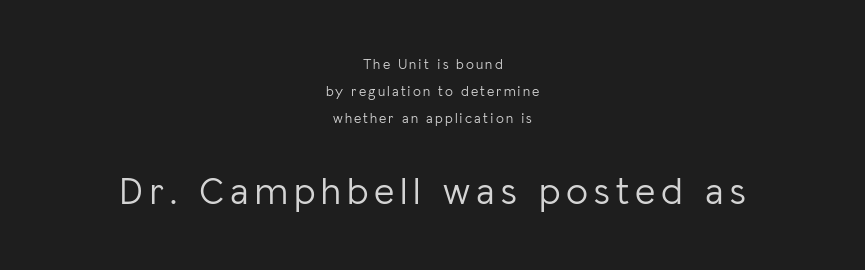
If you drew a line through each stem, it would be perfectly vertical. Two sizes are in play, and the larger belongs to the second block. Regarding serifs, this sample does without them. These lines are rendered in a variable-pitch font. A light-to-regular cut is what we see here. The words here are not underlined.
